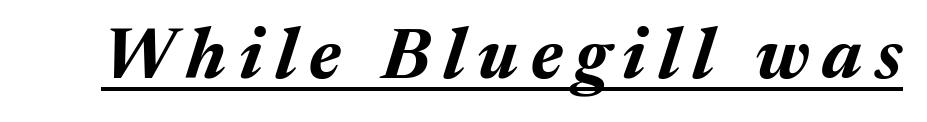
Q: Is the text bold? A: Yes.
Q: Is the text italic (slanted)? A: Yes, it leans right by about 17 degrees.
Q: Is the text underlined? A: Yes.
Q: Width (condensed, normal, or wide)? A: Normal.
Q: Stroke contrast? A: Medium.
Q: x-height? A: Medium.
Q: Monospaced? A: No.
